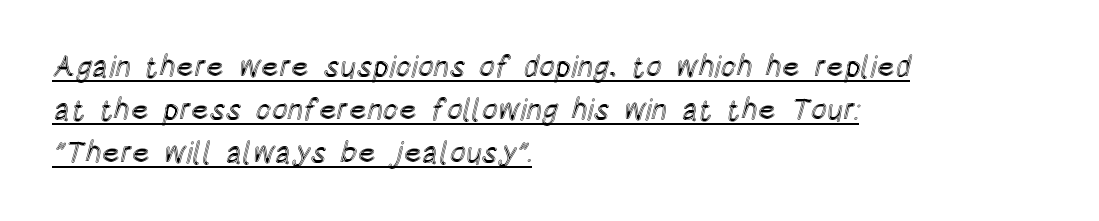
The image shows 30 px condensed type; set left-aligned, normal line spacing (1.44x), normal letter spacing, underlined; a large x-height.
